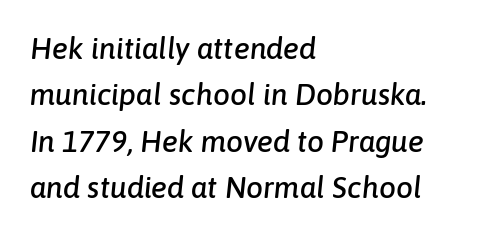
{"italic": "yes", "lean": "right", "slant_degrees": 6, "width": "normal", "stroke_contrast": "low", "x_height": "medium", "monospaced": "no", "underline": "no", "align": "left", "line_spacing": "normal", "line_spacing_ratio": 1.55, "letter_spacing": "normal", "letter_spacing_em": 0.0, "glyph_px": 30}
